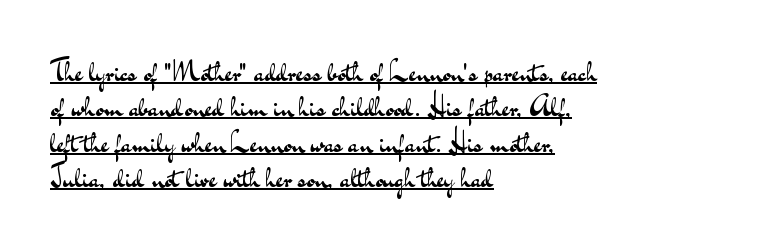
The type family on display is of the sans-serif kind. Emphasis is given by a line drawn under the lettering. No extra tracking has been applied to these lines. Do the characters align in a grid? No, the font is proportional.
